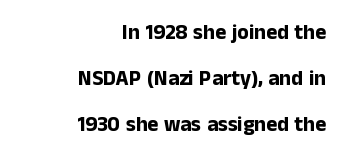
The image shows 21 px bold type, upright; set right-aligned, loose line spacing (2.2x), normal letter spacing, not underlined.
